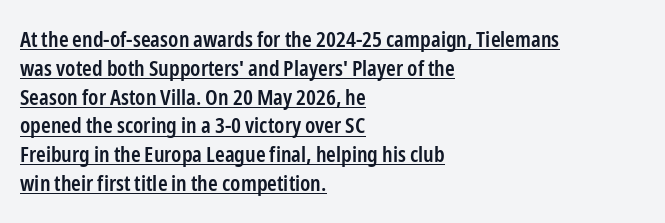
Q: Is the text bold? A: Semi-bold.
Q: Is the text italic (slanted)? A: No, it is upright.
Q: Is the text underlined? A: Yes.
Q: How is the paragraph aligned? A: Left-aligned.
Q: Is the spacing between letters normal or unusually wide? A: Normal.
Q: Is the spacing between lines tight, normal or loose? A: Normal.
